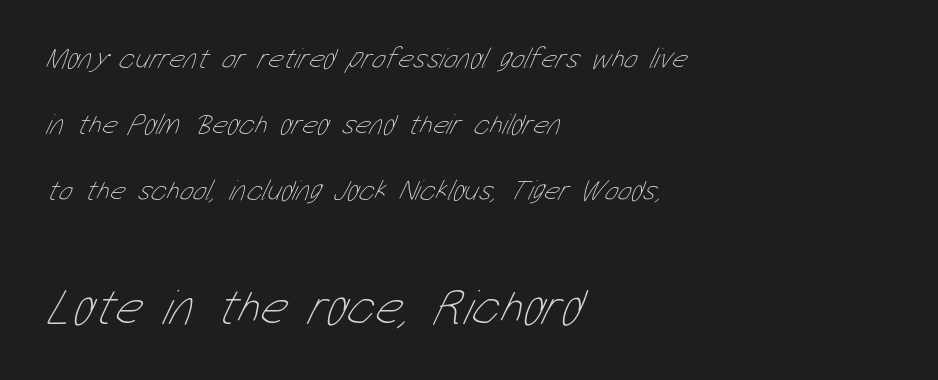
The image shows 51 px thin, condensed type; set left-aligned, loose line spacing (2.28x), normal letter spacing, not underlined; the second (bottom) block is 1.76x larger; low stroke contrast and a medium x-height.
